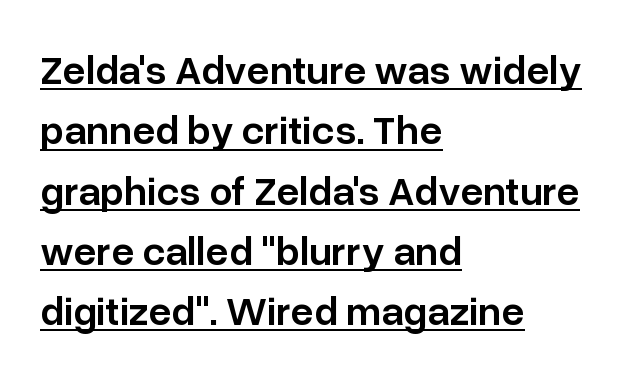
Q: Is the text bold? A: Semi-bold.
Q: Is the text italic (slanted)? A: No, it is upright.
Q: Is the typeface a serif or a sans-serif typeface? A: Sans-serif.
Q: Is the text underlined? A: Yes.
Q: How is the paragraph aligned? A: Left-aligned.
Q: Is the spacing between letters normal or unusually wide? A: Normal.
Q: Is the spacing between lines tight, normal or loose? A: Normal.
Q: Width (condensed, normal, or wide)? A: Normal.
Q: Stroke contrast? A: Low.
Q: x-height? A: Medium.
Q: Monospaced? A: No.
